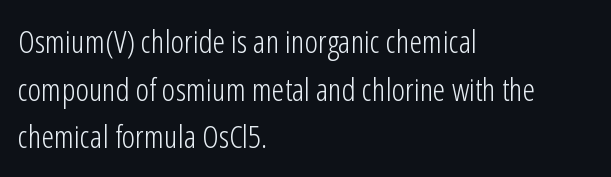
The image shows 32 px light, condensed sans-serif type, upright; set left-aligned, normal line spacing (1.49x), normal letter spacing, not underlined; low stroke contrast and a medium x-height.
